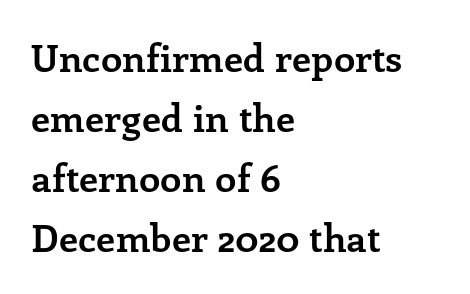
{"serif": "yes", "italic": "no", "bold": "yes", "weight": "semibold", "width": "normal", "stroke_contrast": "low", "x_height": "medium", "monospaced": "no", "underline": "no", "align": "left", "line_spacing": "normal", "line_spacing_ratio": 1.58, "letter_spacing": "normal", "letter_spacing_em": 0.0, "glyph_px": 38}
